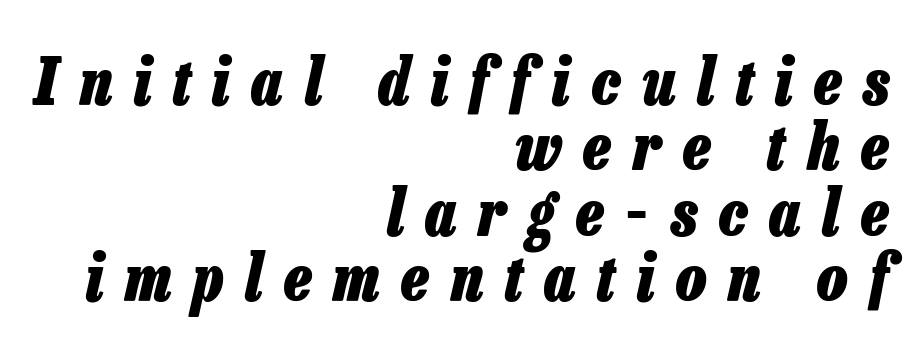
Here the glyphs are tracked loosely, breaking word shapes into spaced letters. All the whitespace from short lines collects on the left. Spacing verdict: proportional, widths tailored to each character. The line-height multiplier appears low, near solid setting.
